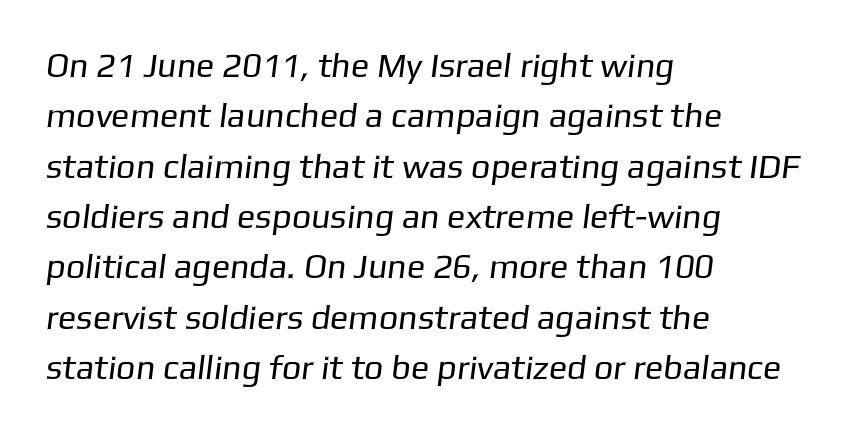
Reading down the column, the eye jumps a familiar distance to each next line. The setting favours the left margin, as ordinary paragraphs usually do. Quick note: underline off. Is the letter spacing exaggerated? No — it looks like the ordinary default. The letters advance in unequal steps, a hallmark of proportional type.
